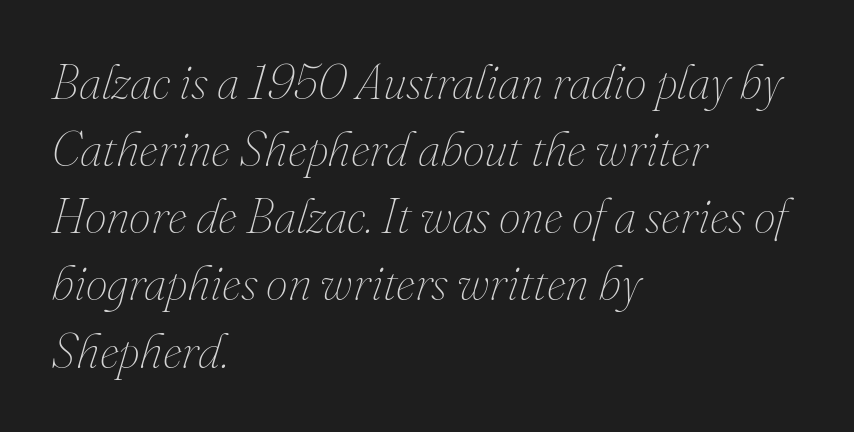
{"italic": "yes", "lean": "right", "slant_degrees": 16, "bold": "no", "weight": "thin", "width": "normal", "stroke_contrast": "medium", "x_height": "small", "monospaced": "no", "underline": "no", "align": "left", "line_spacing": "normal", "line_spacing_ratio": 1.37, "letter_spacing": "normal", "letter_spacing_em": 0.0, "glyph_px": 49}
